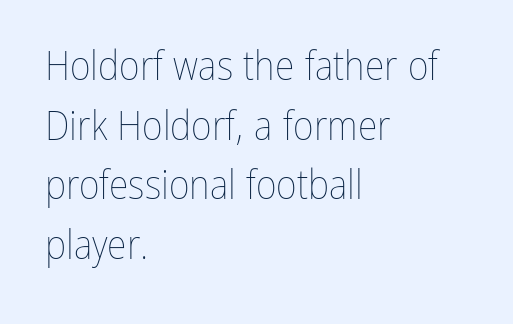
{"italic": "no", "bold": "no", "weight": "thin", "width": "condensed", "stroke_contrast": "low", "x_height": "medium", "monospaced": "no", "underline": "no", "align": "left", "line_spacing": "normal", "line_spacing_ratio": 1.49, "letter_spacing": "normal", "letter_spacing_em": 0.0, "glyph_px": 40}
